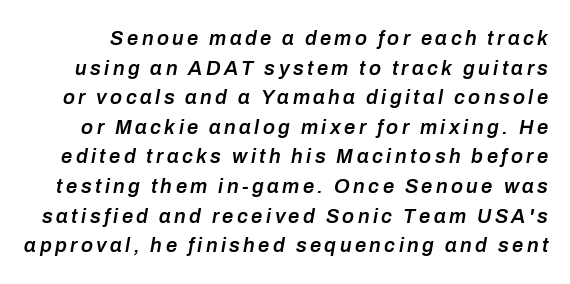
Q: Is the text bold? A: Semi-bold.
Q: Is the text italic (slanted)? A: Yes, it leans right by about 10 degrees.
Q: Is the text underlined? A: No.
Q: Is the spacing between lines tight, normal or loose? A: Normal.
